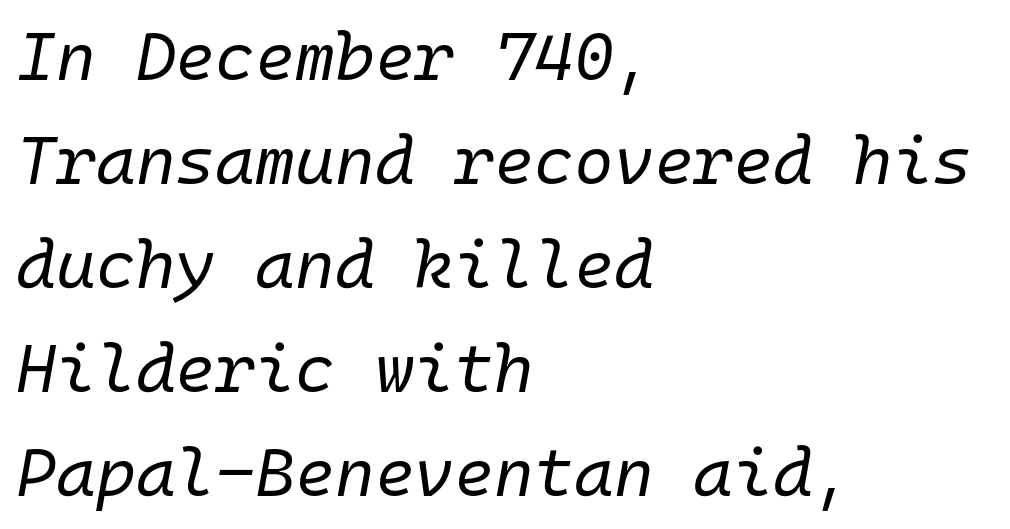
Q: Is the text bold? A: No.
Q: Is the text italic (slanted)? A: Yes, it leans right by about 10 degrees.
Q: Is the text underlined? A: No.
Q: How is the paragraph aligned? A: Left-aligned.
Q: Is the spacing between letters normal or unusually wide? A: Normal.
Q: Is the spacing between lines tight, normal or loose? A: Normal.
Q: Width (condensed, normal, or wide)? A: Normal.
Q: Stroke contrast? A: Low.
Q: x-height? A: Medium.
Q: Monospaced? A: Yes.
